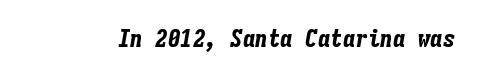
The image shows 25 px bold type, italic (leaning right); set normal letter spacing, not underlined.
